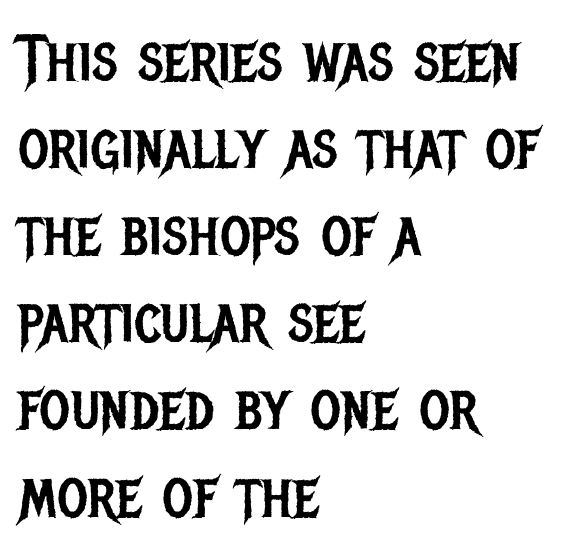
Q: Is the text bold? A: No.
Q: Is the text italic (slanted)? A: No, it is upright.
Q: Is the typeface a serif or a sans-serif typeface? A: Sans-serif.
Q: Is the text underlined? A: No.
Q: How is the paragraph aligned? A: Left-aligned.
Q: Is the spacing between letters normal or unusually wide? A: Normal.
Q: Is the spacing between lines tight, normal or loose? A: Normal.
Q: Width (condensed, normal, or wide)? A: Condensed.
Q: Stroke contrast? A: Low.
Q: x-height? A: Large.
Q: Monospaced? A: No.
